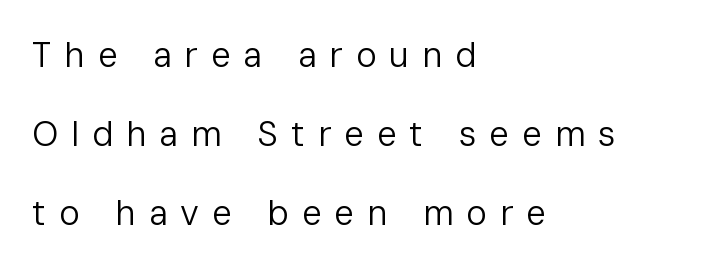
The image shows 35 px regular-weight sans-serif type, upright; set left-aligned, loose line spacing (2.26x), unusually wide letter spacing (+0.37 em), not underlined; low stroke contrast and a medium x-height.
